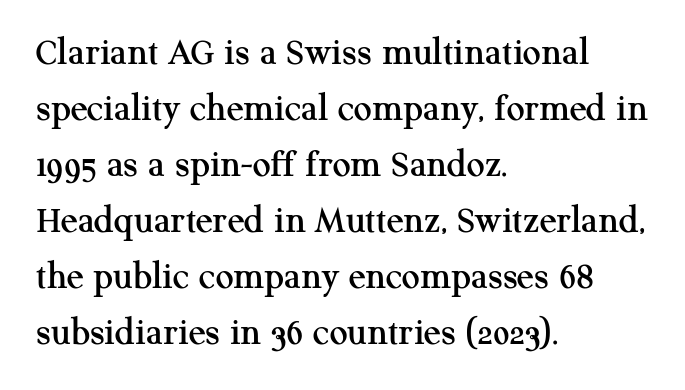
A typesetter would mark this as roman, not italic. This sample is left-justified, so line endings fall wherever the words run out. The strip under each line holds only bare page. Quick note: interline space is typical. The passage shown is typeset with a serif family.
